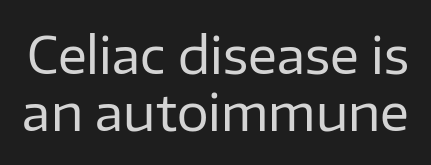
The rendering uses a small line-height, squeezing the rows. These glyphs show unthickened strokes, regular width or finer. In terms of letterform style, serifs are entirely absent. Posture: straight, roman, zero tilt.
